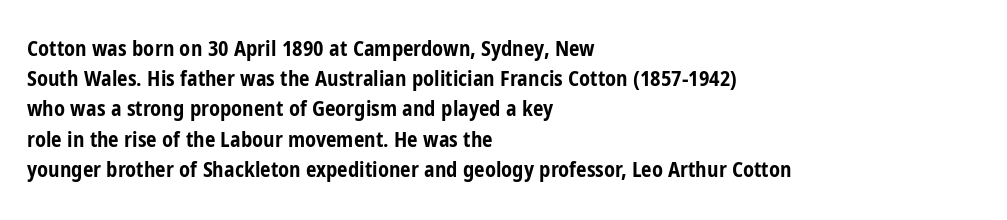
Q: Is the text bold? A: Yes.
Q: Is the text italic (slanted)? A: No, it is upright.
Q: Is the text underlined? A: No.
Q: How is the paragraph aligned? A: Left-aligned.
Q: Is the spacing between letters normal or unusually wide? A: Normal.
Q: Is the spacing between lines tight, normal or loose? A: Normal.
